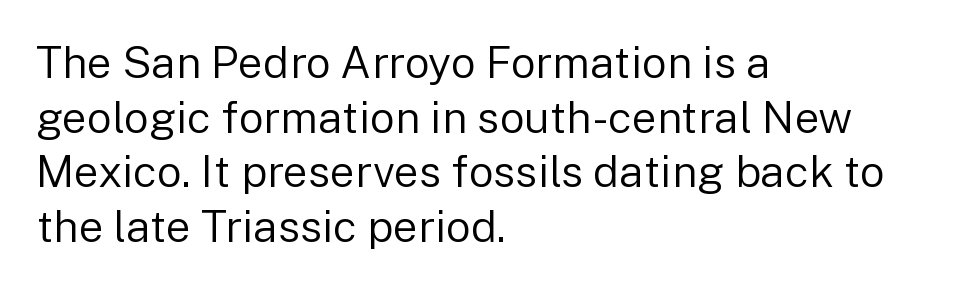
The image shows 44 px regular-weight sans-serif type, upright; set left-aligned, line spacing 1.24x, normal letter spacing, not underlined; low stroke contrast and a medium x-height.
